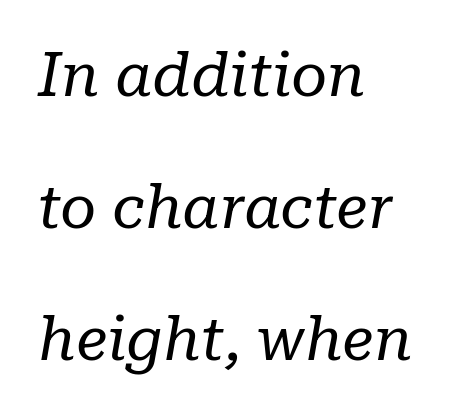
{"serif": "yes", "italic": "yes", "lean": "right", "slant_degrees": 10, "bold": "no", "weight": "regular", "width": "normal", "stroke_contrast": "low", "x_height": "medium", "monospaced": "no", "underline": "no", "align": "left", "line_spacing": "loose", "line_spacing_ratio": 2.13, "letter_spacing": "normal", "letter_spacing_em": 0.0, "glyph_px": 62}
